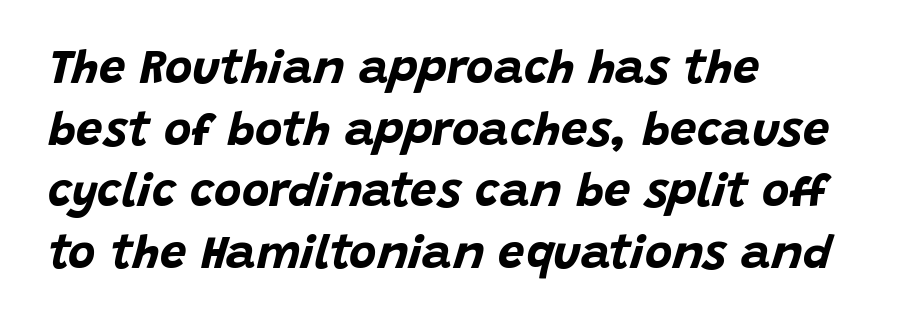
Do the characters align in a grid? No, the font is proportional. The lines are quadded left. Emphasis by weight is at full strength: bold. The string is rendered with underlining switched off. These lines sit exactly where default settings would place them. In terms of letterspacing, this is plain default setting.
